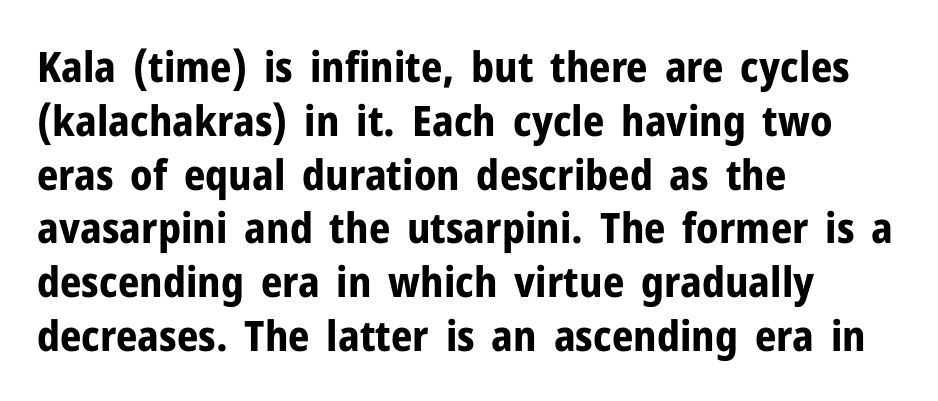
Q: Is the text bold? A: Yes.
Q: Is the text italic (slanted)? A: No, it is upright.
Q: Is the typeface a serif or a sans-serif typeface? A: Sans-serif.
Q: Is the text underlined? A: No.
Q: How is the paragraph aligned? A: Left-aligned.
Q: Is the spacing between letters normal or unusually wide? A: Normal.
Q: Is the spacing between lines tight, normal or loose? A: Normal.
Q: Width (condensed, normal, or wide)? A: Normal.
Q: Stroke contrast? A: Low.
Q: x-height? A: Medium.
Q: Monospaced? A: No.
